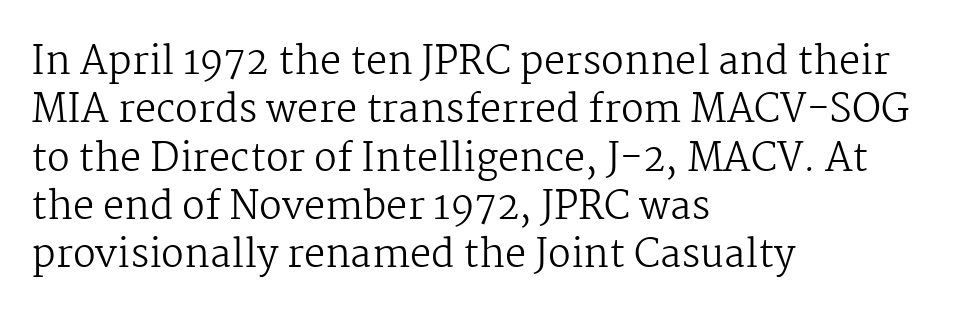
The image shows 38 px regular-weight serif type, upright; set left-aligned, normal line spacing (1.27x), normal letter spacing, not underlined; medium stroke contrast and a medium x-height.
